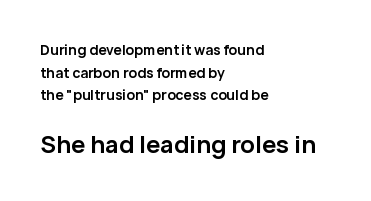
Left-aligned paragraph, ragged on the right. The face used here appears at its bigger size in the lower chunk. Interline gaps are of average width in this sample. Plenty of ink on the page — the face is bold.
